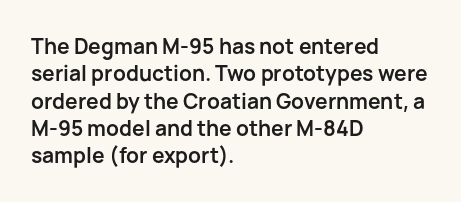
{"italic": "no", "bold": "yes", "underline": "no", "align": "left", "line_spacing": "normal", "line_spacing_ratio": 1.3, "letter_spacing": "normal", "letter_spacing_em": 0.0, "glyph_px": 21}
